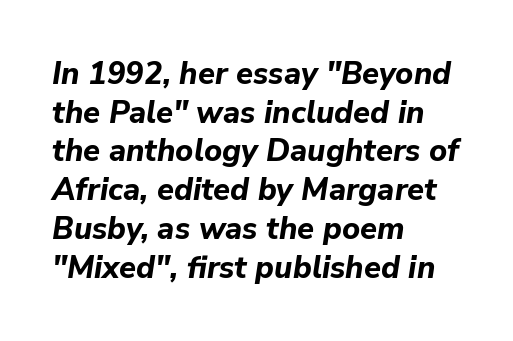
Q: Is the text bold? A: Yes.
Q: Is the text italic (slanted)? A: Yes, it leans right by about 9 degrees.
Q: Is the text underlined? A: No.
Q: How is the paragraph aligned? A: Left-aligned.
Q: Is the spacing between letters normal or unusually wide? A: Normal.
Q: Is the spacing between lines tight, normal or loose? A: Normal.
Q: Width (condensed, normal, or wide)? A: Normal.
Q: Stroke contrast? A: Low.
Q: x-height? A: Medium.
Q: Monospaced? A: No.
